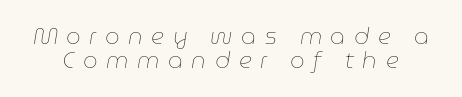
The image shows 23 px text type, italic (leaning right); set tight line spacing (1.06x), unusually wide letter spacing (+0.37 em), not underlined.
